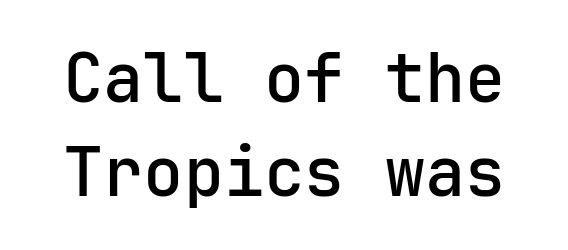
Nobody touched the tracking dial on this one. Is there much room between lines? A standard amount, neither cramped nor airy. The glyphs are unaccompanied by any horizontal stroke below them. Every character sits straight up, as roman type does.
